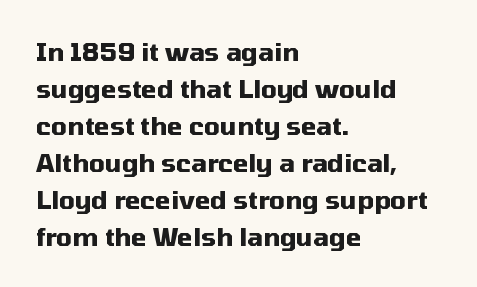
The image shows 25 px bold type, upright; set left-aligned, normal line spacing (1.48x), normal letter spacing, not underlined.
